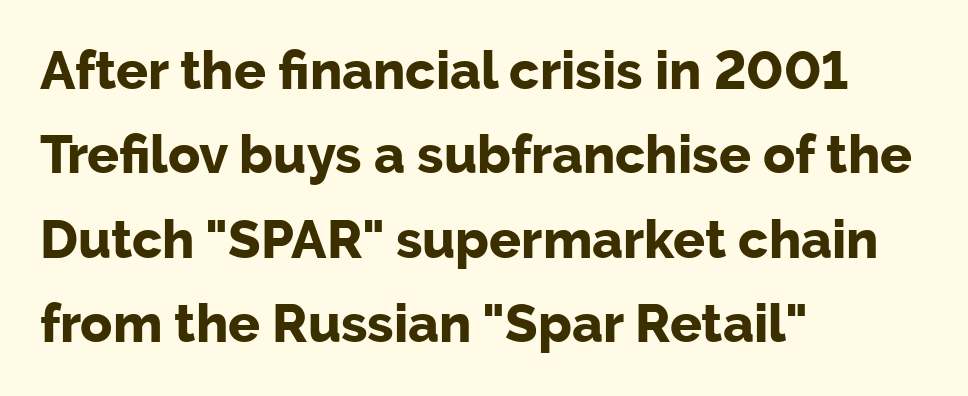
Q: Is the text bold? A: Yes.
Q: Is the text italic (slanted)? A: No, it is upright.
Q: Is the typeface a serif or a sans-serif typeface? A: Sans-serif.
Q: Is the text underlined? A: No.
Q: How is the paragraph aligned? A: Left-aligned.
Q: Is the spacing between letters normal or unusually wide? A: Normal.
Q: Is the spacing between lines tight, normal or loose? A: Normal.
Q: Width (condensed, normal, or wide)? A: Normal.
Q: Stroke contrast? A: Low.
Q: x-height? A: Medium.
Q: Monospaced? A: No.
